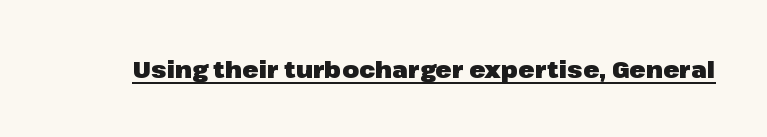
Q: Is the text bold? A: Yes.
Q: Is the text italic (slanted)? A: No, it is upright.
Q: Is the text underlined? A: Yes.
Q: Is the spacing between letters normal or unusually wide? A: Normal.
